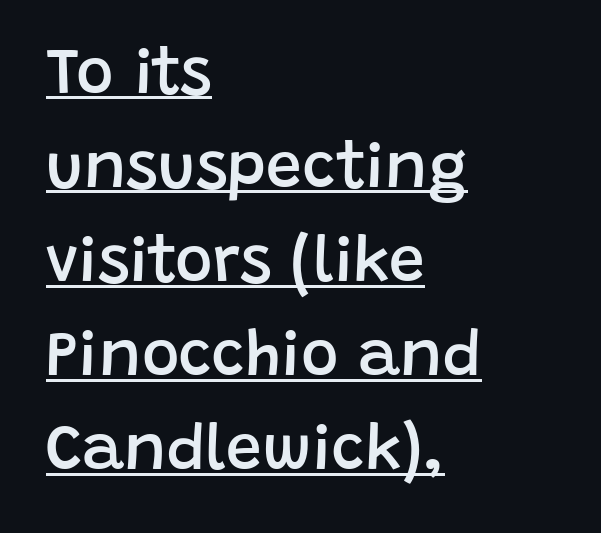
The string is rendered with underlining switched on. Font category for this specimen: sans-serif. The type sits square on the baseline with zero lean. One glance says typical: line gaps are just what's usual. Students, note that the glyphs here touch the page at normal intervals.
